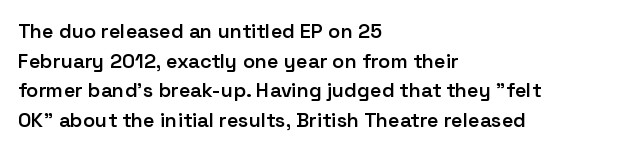
Descender tails drop into unmarked territory. Students, note that the glyphs here touch the page at normal intervals. Whoever set this chose a conventional vertical rhythm. These lines were composed using upright roman letters.
